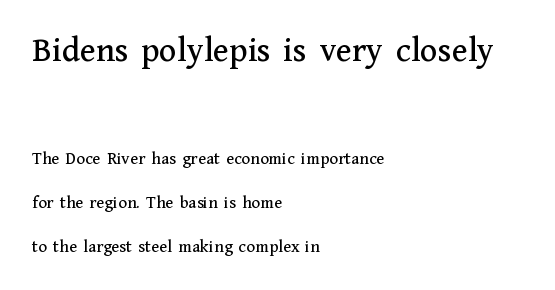
Q: Is the text italic (slanted)? A: No, it is upright.
Q: Is the typeface a serif or a sans-serif typeface? A: Serif.
Q: Is the text underlined? A: No.
Q: How is the paragraph aligned? A: Left-aligned.
Q: Is the spacing between letters normal or unusually wide? A: Normal.
Q: Is the spacing between lines tight, normal or loose? A: Loose.
Q: Which block of text is set in a larger size, the first (top) or the second (bottom)? A: The first (top) one.
Q: Width (condensed, normal, or wide)? A: Normal.
Q: Stroke contrast? A: Medium.
Q: x-height? A: Medium.
Q: Monospaced? A: No.
